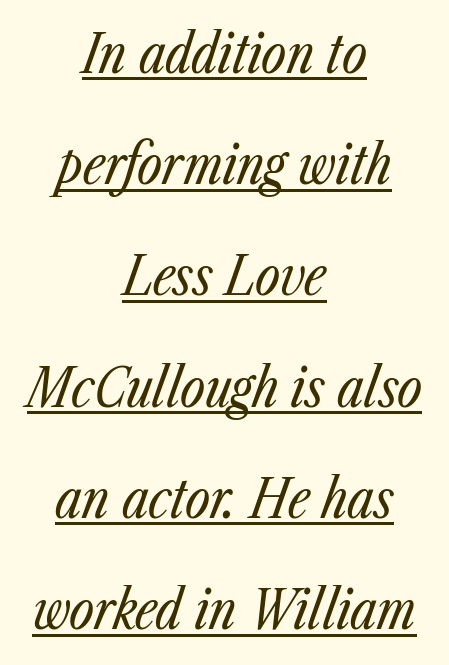
The image shows 54 px regular-weight, condensed type, italic (leaning right); set centered, loose line spacing (2.06x), normal letter spacing, underlined; low stroke contrast and a medium x-height.
